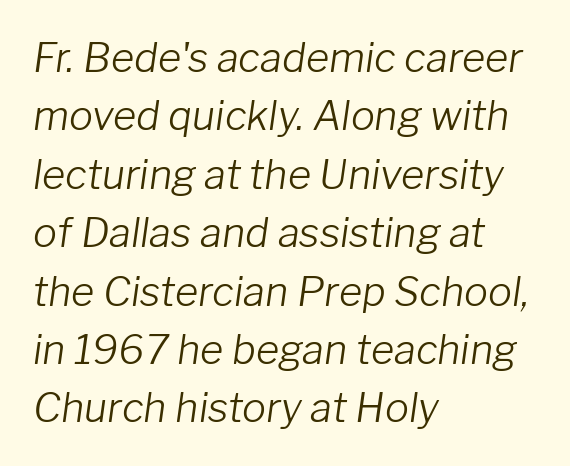
{"italic": "yes", "lean": "right", "slant_degrees": 8, "bold": "no", "weight": "light", "width": "normal", "stroke_contrast": "low", "x_height": "medium", "monospaced": "no", "underline": "no", "align": "left", "line_spacing": "normal", "line_spacing_ratio": 1.46, "letter_spacing": "normal", "letter_spacing_em": 0.0, "glyph_px": 40}
